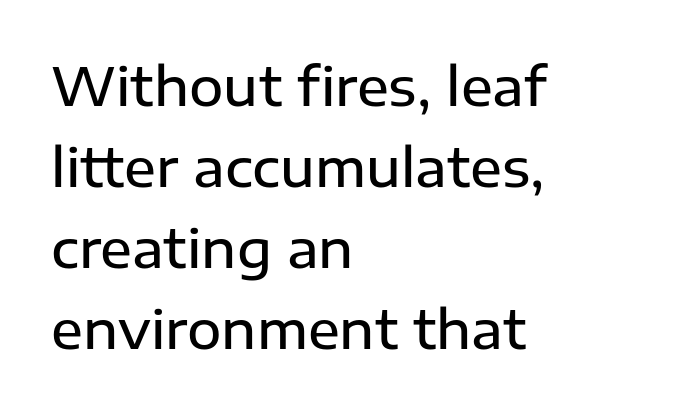
Q: Is the text bold? A: Semi-bold.
Q: Is the text italic (slanted)? A: No, it is upright.
Q: Is the typeface a serif or a sans-serif typeface? A: Sans-serif.
Q: Is the text underlined? A: No.
Q: How is the paragraph aligned? A: Left-aligned.
Q: Is the spacing between letters normal or unusually wide? A: Normal.
Q: Is the spacing between lines tight, normal or loose? A: Normal.
Q: Width (condensed, normal, or wide)? A: Normal.
Q: Stroke contrast? A: Low.
Q: x-height? A: Medium.
Q: Monospaced? A: No.
